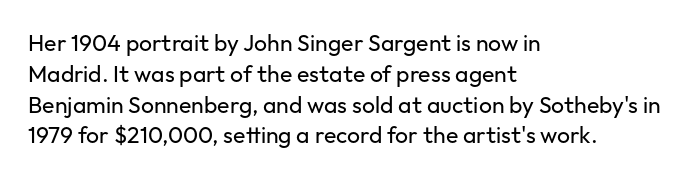
The image shows 23 px text type, upright; set left-aligned, normal line spacing (1.34x), normal letter spacing, not underlined.
